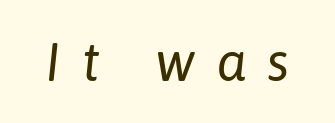
Q: Is the text bold? A: No.
Q: Is the text italic (slanted)? A: Yes, it leans right by about 6 degrees.
Q: Is the text underlined? A: No.
Q: Is the spacing between letters normal or unusually wide? A: Unusually wide.
Q: Width (condensed, normal, or wide)? A: Normal.
Q: Stroke contrast? A: Low.
Q: x-height? A: Medium.
Q: Monospaced? A: No.
